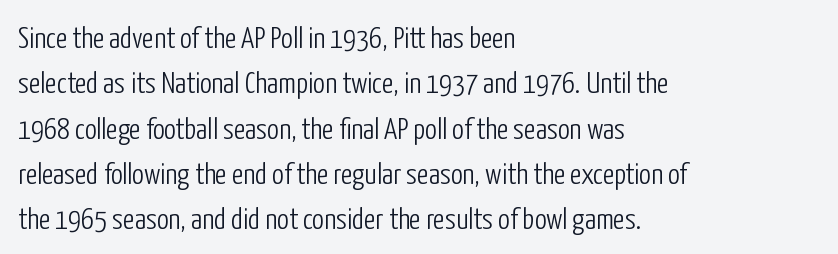
The image shows 30 px light, condensed sans-serif type, upright; set left-aligned, normal line spacing (1.51x), normal letter spacing, not underlined; low stroke contrast and a medium x-height.
